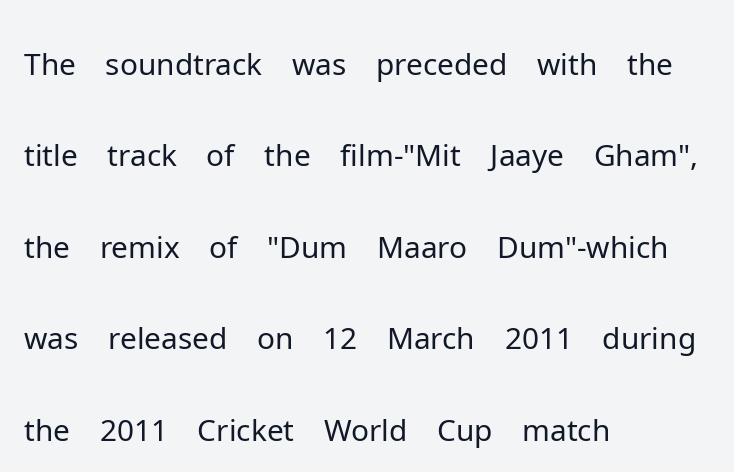
{"serif": "no", "italic": "no", "bold": "no", "weight": "light", "width": "normal", "stroke_contrast": "low", "x_height": "medium", "monospaced": "no", "underline": "no", "align": "left", "line_spacing": "normal", "line_spacing_ratio": 1.5, "letter_spacing": "normal", "letter_spacing_em": 0.0, "glyph_px": 61}
